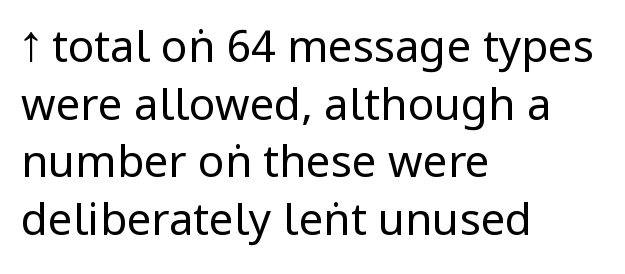
{"serif": "no", "italic": "no", "bold": "no", "weight": "regular", "width": "condensed", "stroke_contrast": "low", "underline": "no", "align": "left", "line_spacing": "normal", "line_spacing_ratio": 1.31, "letter_spacing": "normal", "letter_spacing_em": 0.0, "glyph_px": 44}
